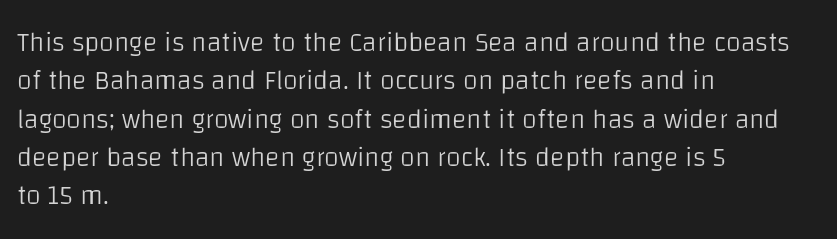
Every row of glyphs begins at an identical x-position on the left. A roman cut, with each character standing at attention. Does the leading feel generous? No, just average. The tracking reads as untouched default to a designer's eye.
